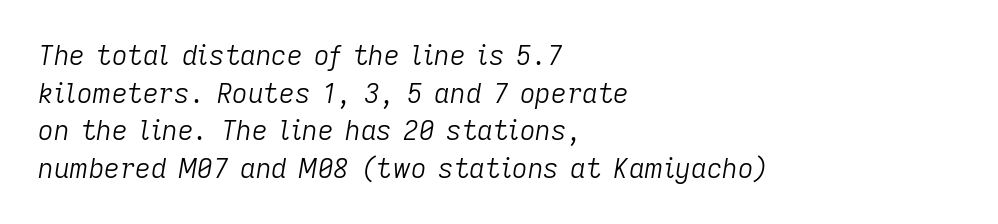
{"italic": "yes", "lean": "right", "slant_degrees": 9, "bold": "no", "underline": "no", "align": "left", "line_spacing": "normal", "line_spacing_ratio": 1.39, "letter_spacing": "normal", "letter_spacing_em": 0.0, "glyph_px": 27}
